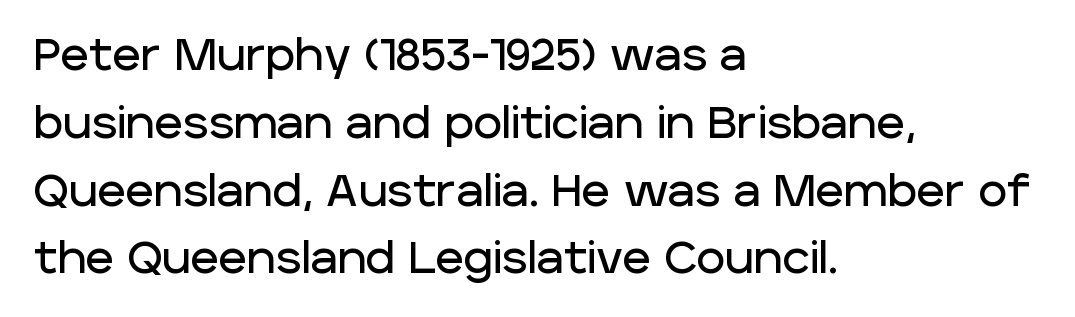
The gaps between neighbouring characters are ordinary and unremarkable. Nope, not italic — everything's standing straight. Words float on clear page, feet unadorned. If you drew a ruler down the left edge, every line would touch it.
